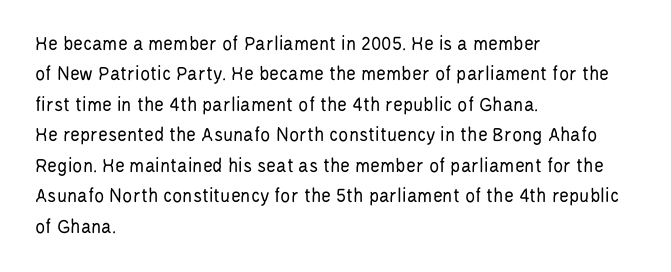
Q: Is the text bold? A: No.
Q: Is the text italic (slanted)? A: No, it is upright.
Q: Is the text underlined? A: No.
Q: How is the paragraph aligned? A: Left-aligned.
Q: Is the spacing between letters normal or unusually wide? A: Normal.
Q: Is the spacing between lines tight, normal or loose? A: Normal.
